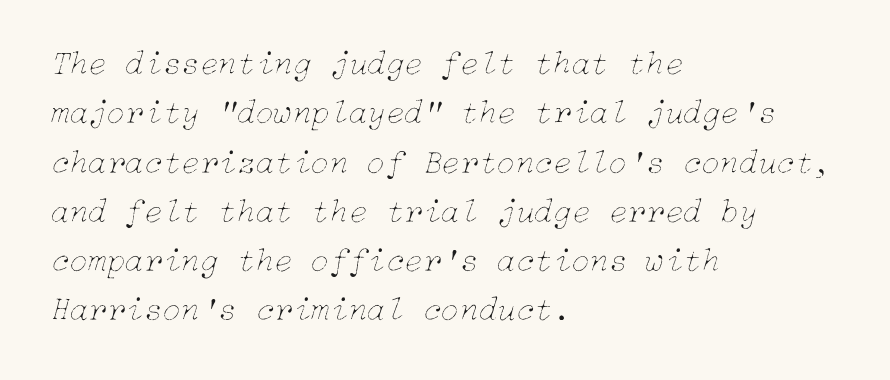
Q: Is the text bold? A: No.
Q: Is the text italic (slanted)? A: Yes, it leans right by about 15 degrees.
Q: Is the text underlined? A: No.
Q: How is the paragraph aligned? A: Left-aligned.
Q: Is the spacing between letters normal or unusually wide? A: Normal.
Q: Is the spacing between lines tight, normal or loose? A: Normal.
Q: Width (condensed, normal, or wide)? A: Normal.
Q: Stroke contrast? A: Low.
Q: x-height? A: Medium.
